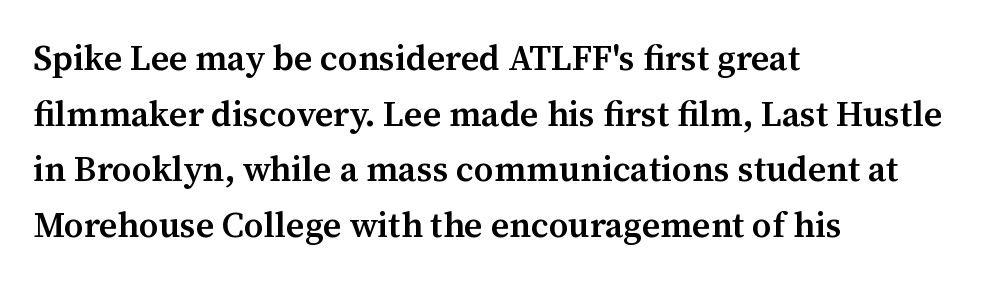
{"serif": "yes", "italic": "no", "bold": "semi", "weight": "semibold", "width": "normal", "stroke_contrast": "medium", "x_height": "medium", "monospaced": "no", "underline": "no", "align": "left", "line_spacing": "normal", "line_spacing_ratio": 1.59, "letter_spacing": "normal", "letter_spacing_em": 0.0, "glyph_px": 35}
